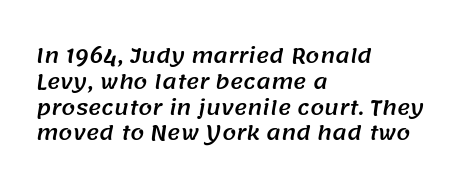
Q: Is the text underlined? A: No.
Q: How is the paragraph aligned? A: Left-aligned.
Q: Is the spacing between letters normal or unusually wide? A: Normal.
Q: Is the spacing between lines tight, normal or loose? A: Normal.
